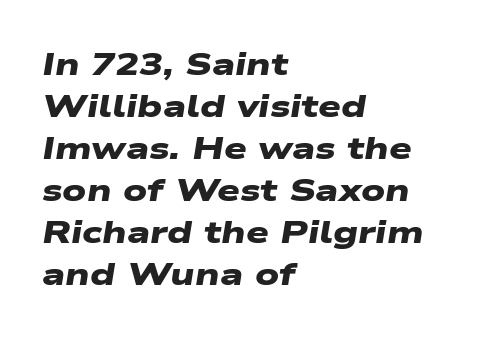
{"serif": "no", "bold": "yes", "weight": "heavy", "width": "wide", "stroke_contrast": "low", "x_height": "medium", "monospaced": "no", "underline": "no", "align": "left", "line_spacing": "normal", "line_spacing_ratio": 1.31, "letter_spacing": "normal", "letter_spacing_em": 0.0, "glyph_px": 32}
